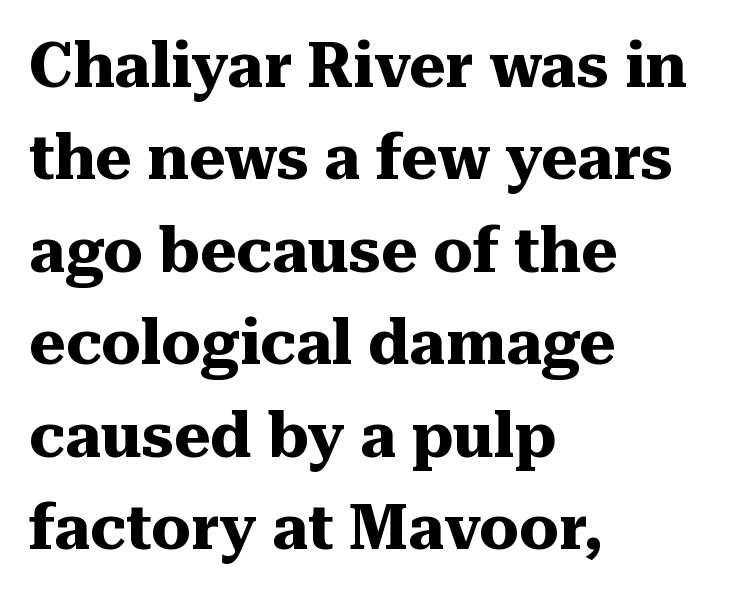
The image shows 62 px heavy serif type, upright; set left-aligned, normal line spacing (1.49x), normal letter spacing, not underlined; medium stroke contrast and a medium x-height.
